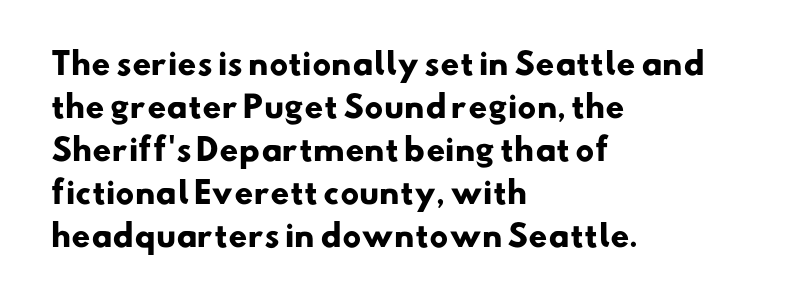
The image shows 30 px heavy sans-serif type; set left-aligned, normal line spacing (1.43x), normal letter spacing, not underlined; low stroke contrast and a small x-height.
